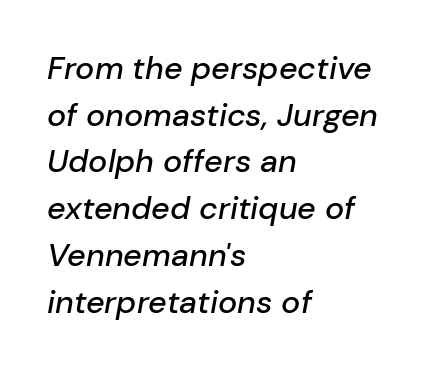
The image shows 32 px text type, italic (leaning right); set left-aligned, normal line spacing (1.46x), normal letter spacing, not underlined; low stroke contrast and a medium x-height.
